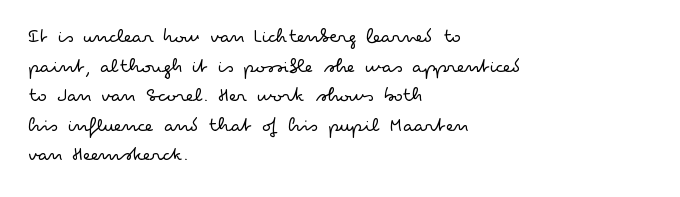
{"italic": "no", "bold": "no", "underline": "no", "align": "left", "line_spacing": "normal", "line_spacing_ratio": 1.41, "letter_spacing": "normal", "letter_spacing_em": 0.0, "glyph_px": 21}
